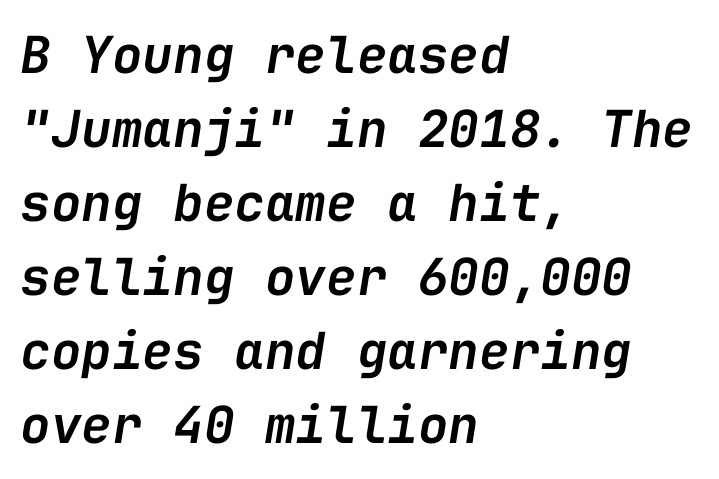
In terms of weight, the rendering is demibold, just under bold. Left-aligned paragraph, ragged on the right. Monospaced: the letters line up in strict vertical columns. Horizontal bands of white between lines are of average thickness. If you drew a line through each stem, it would be angled.
